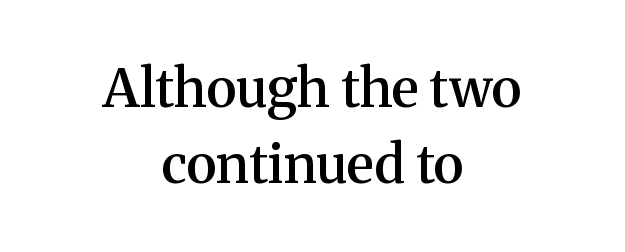
Q: Is the text bold? A: Semi-bold.
Q: Is the text italic (slanted)? A: No, it is upright.
Q: Is the typeface a serif or a sans-serif typeface? A: Serif.
Q: Is the text underlined? A: No.
Q: How is the paragraph aligned? A: Centered.
Q: Is the spacing between letters normal or unusually wide? A: Normal.
Q: Is the spacing between lines tight, normal or loose? A: Normal.
Q: Width (condensed, normal, or wide)? A: Normal.
Q: Stroke contrast? A: Medium.
Q: x-height? A: Medium.
Q: Monospaced? A: No.
